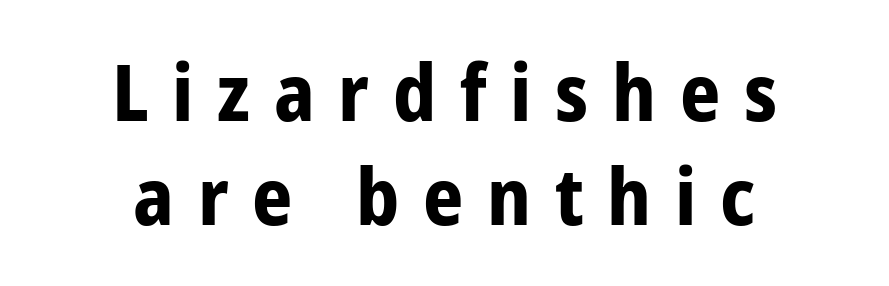
{"serif": "no", "italic": "no", "bold": "yes", "weight": "bold", "width": "condensed", "stroke_contrast": "low", "x_height": "medium", "monospaced": "no", "underline": "no", "align": "center", "line_spacing": "normal", "line_spacing_ratio": 1.32, "letter_spacing": "wide", "letter_spacing_em": 0.3, "glyph_px": 79}
